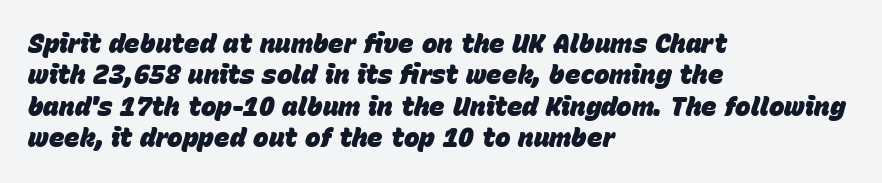
A classic flush-left, rag-right setting is used for this passage. Honestly, the letter spacing is just normal — you wouldn't notice it. Summary of weight: heavy, a full bold. Only glyphs here, with clear space below each row. Quick note: italic.
